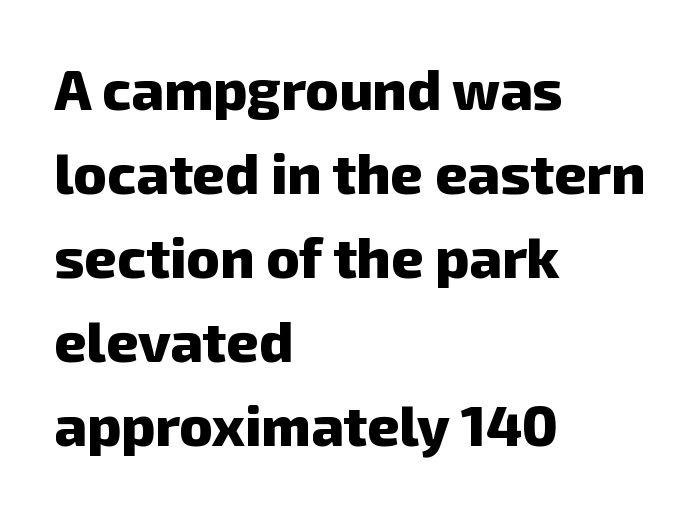
Where is the straight margin? On the left. The rows are spaced the way most documents space them. Is the letter spacing exaggerated? No — it looks like the ordinary default. A full-strength bold gives these letters their thick strokes. The rendering uses natural spacing where letterforms have individual widths.
